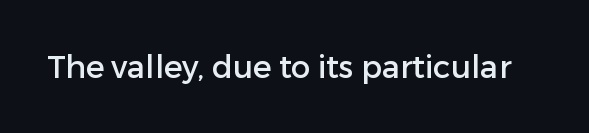
Italic? Not at all — the glyphs are vertical. Descender tails drop into unmarked territory. The glyphs in this specimen are sans serif. Spacing between characters is what you'd get straight out of the box.
